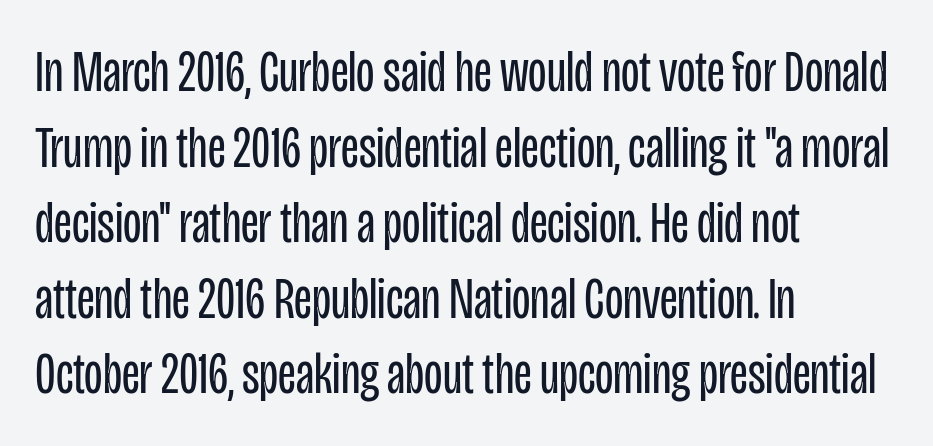
{"serif": "no", "italic": "no", "bold": "no", "weight": "regular", "width": "condensed", "stroke_contrast": "low", "x_height": "large", "monospaced": "no", "underline": "no", "align": "left", "line_spacing": "normal", "line_spacing_ratio": 1.26, "letter_spacing": "normal", "letter_spacing_em": 0.0, "glyph_px": 60}
